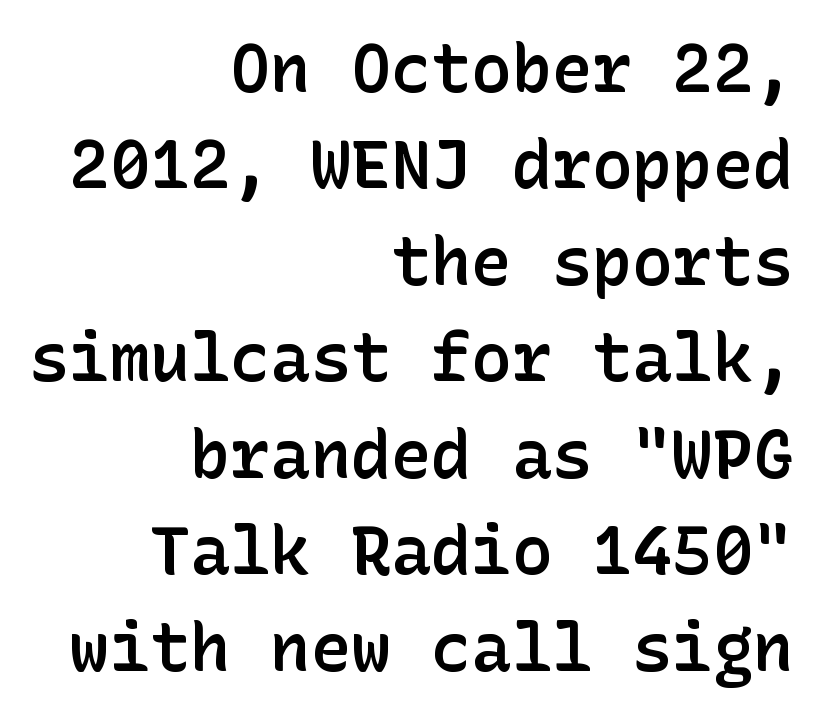
The image shows 67 px semibold sans-serif type, upright; set right-aligned, normal line spacing (1.44x), normal letter spacing, not underlined; low stroke contrast and a medium x-height.
